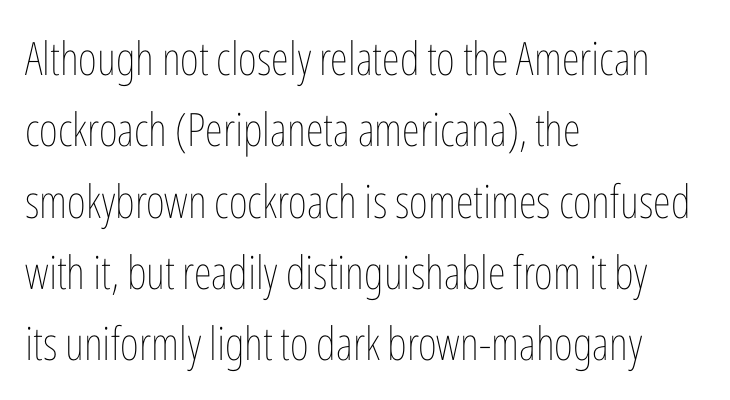
The image shows 46 px thin, condensed type, upright; set left-aligned, normal line spacing (1.55x), normal letter spacing, not underlined; low stroke contrast and a medium x-height.
